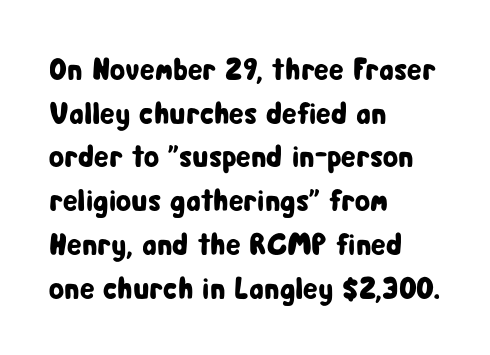
The image shows 31 px condensed sans-serif type, upright; set left-aligned, normal line spacing (1.41x), normal letter spacing, not underlined; low stroke contrast and a medium x-height.
